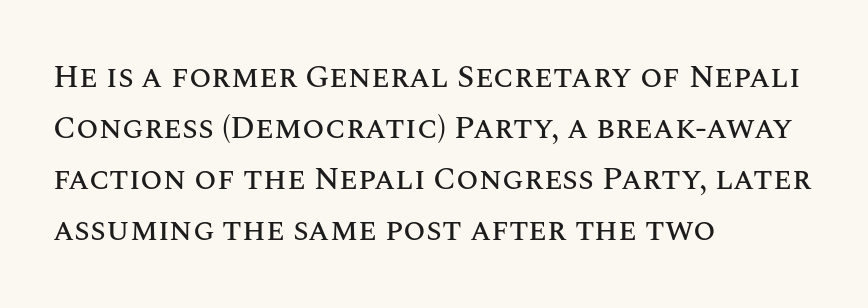
Q: Is the text italic (slanted)? A: No, it is upright.
Q: Is the text underlined? A: No.
Q: How is the paragraph aligned? A: Left-aligned.
Q: Is the spacing between letters normal or unusually wide? A: Normal.
Q: Is the spacing between lines tight, normal or loose? A: Normal.
Q: Width (condensed, normal, or wide)? A: Normal.
Q: Stroke contrast? A: Medium.
Q: x-height? A: Large.
Q: Monospaced? A: No.
